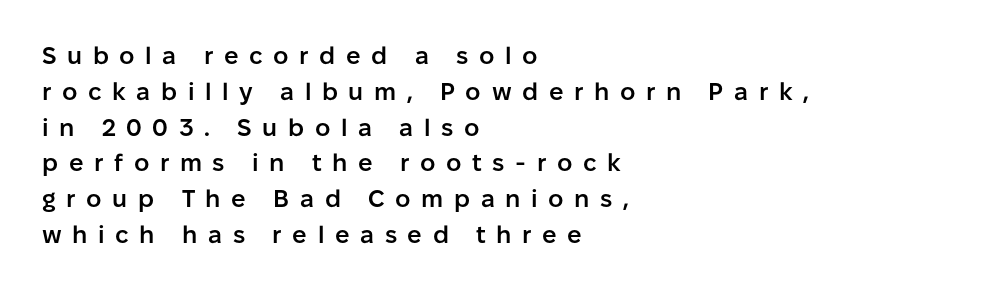
This sample is left-justified, so line endings fall wherever the words run out. Words float on clear page, feet unadorned. How would I describe the line gaps? Plain and ordinary. The glyphs have the mass of a demibold cut, below bold.
